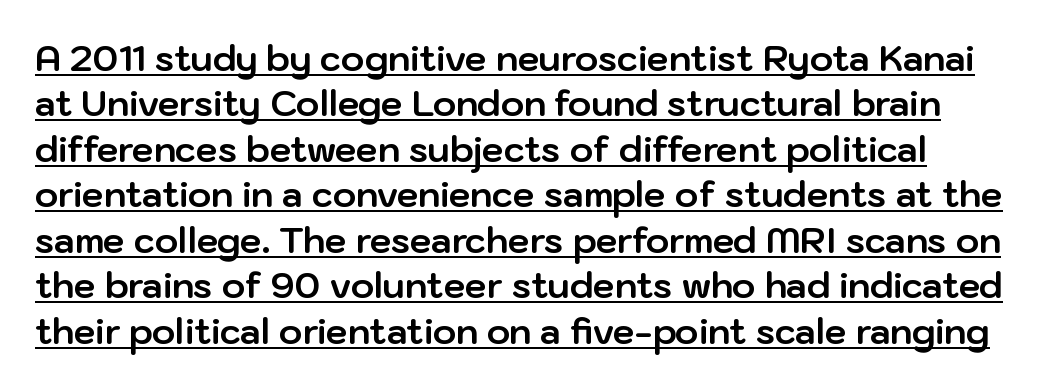
The image shows 35 px bold sans-serif type, upright; set normal line spacing (1.3x), normal letter spacing, underlined; low stroke contrast and a medium x-height.
